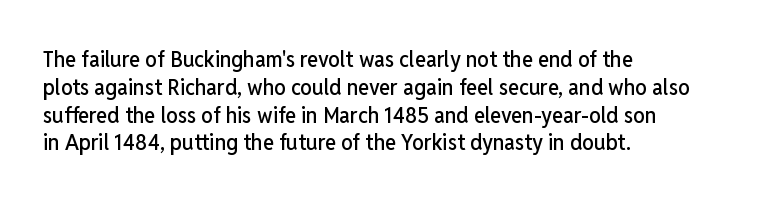
The image shows 23 px text type, upright; set left-aligned, line spacing 1.21x, normal letter spacing, not underlined.
